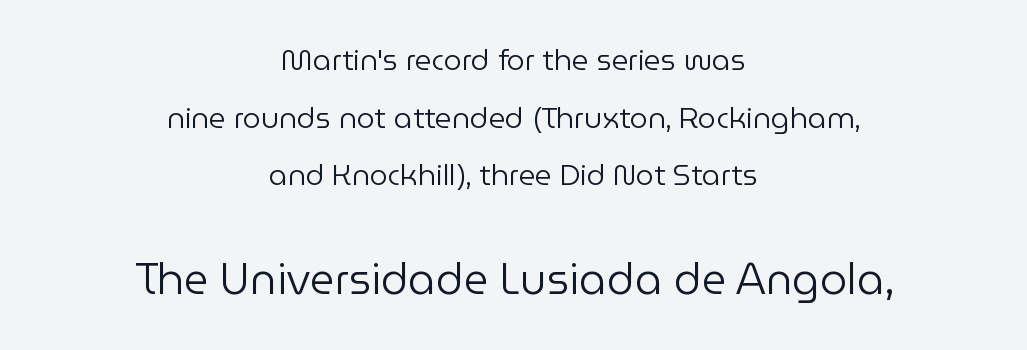
Does the lettering tilt? It doesn't — this is upright. The passage shown is not bold in any degree. The horizontal fit of the characters is conventional and even. Each new line begins a long way beneath the previous one.
